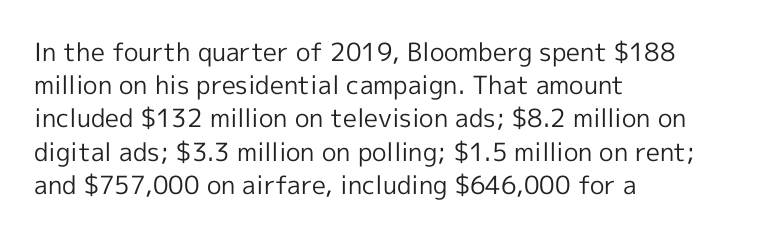
These lines sit exactly where default settings would place them. Decoration check: the copy has no underline. The typeface has the unassuming heft of standard copy or less. Horizontal alignment here is leftward, the default for most running prose.
